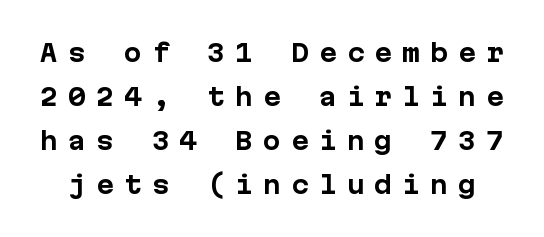
{"italic": "no", "bold": "yes", "underline": "no", "line_spacing_ratio": 1.83, "letter_spacing": "wide", "letter_spacing_em": 0.41, "glyph_px": 24}
